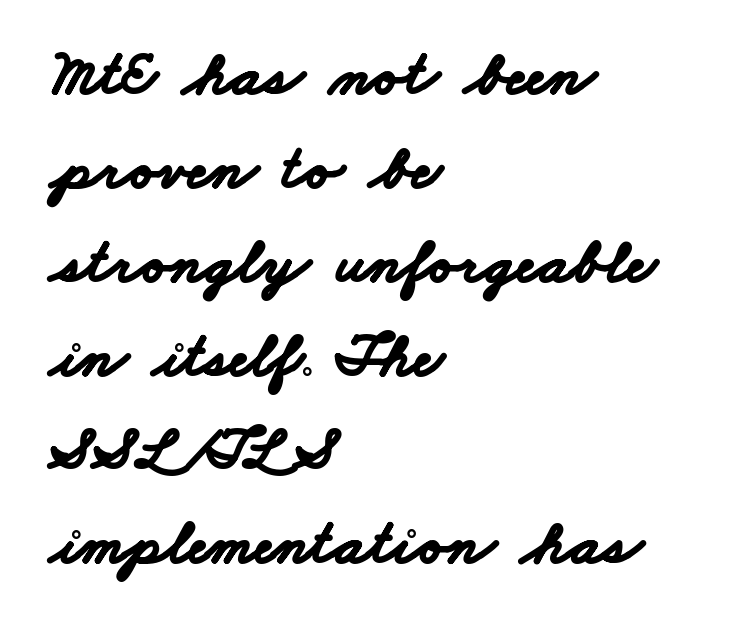
The image shows 63 px bold, wide sans-serif type; set left-aligned, normal line spacing (1.49x), normal letter spacing, not underlined; low stroke contrast and a small x-height.
